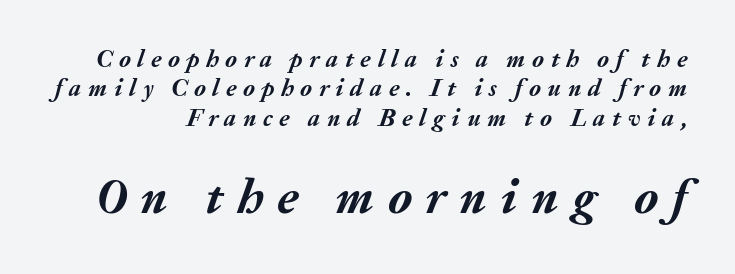
A typesetter would call this proportional, since set widths differ per character. The lettering tilts uniformly, giving the passage an italic look. Students, this is bold: see how much ink each stroke carries. Look at the glyph heights: the lower group is clearly the bigger setting.
